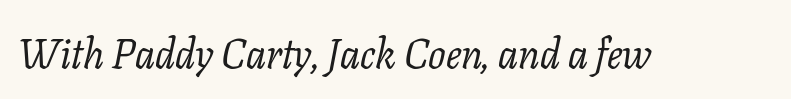
Q: Is the text bold? A: No.
Q: Is the text italic (slanted)? A: Yes, it leans right by about 11 degrees.
Q: Is the typeface a serif or a sans-serif typeface? A: Serif.
Q: Is the text underlined? A: No.
Q: Is the spacing between letters normal or unusually wide? A: Normal.
Q: Width (condensed, normal, or wide)? A: Normal.
Q: Stroke contrast? A: Low.
Q: x-height? A: Medium.
Q: Monospaced? A: No.
